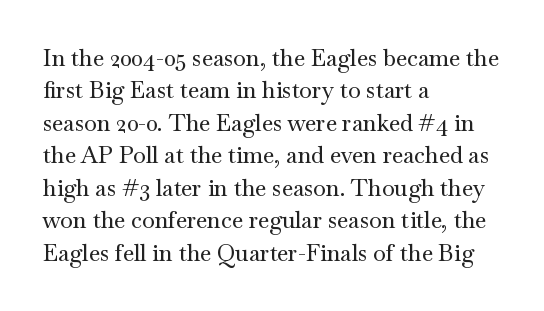
Rule under the text: the space is simply empty. Glyph-to-glyph distance matches everyday printed text. This block has exactly the height ordinary leading produces. Every character sits straight up, as roman type does. Teacher's note: observe the even left margin — that is flush-left alignment.
